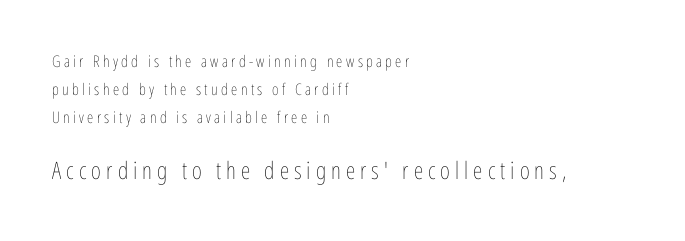
Q: Is the text bold? A: No.
Q: Is the text italic (slanted)? A: No, it is upright.
Q: Is the text underlined? A: No.
Q: How is the paragraph aligned? A: Left-aligned.
Q: Is the spacing between letters normal or unusually wide? A: Unusually wide.
Q: Which block of text is set in a larger size, the first (top) or the second (bottom)? A: The second (bottom) one.
